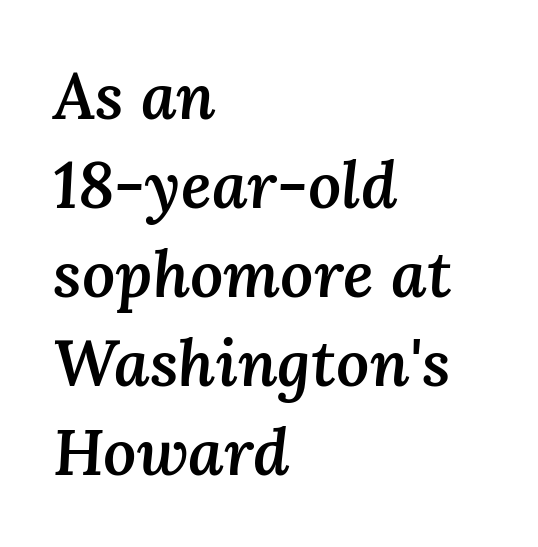
{"italic": "yes", "lean": "right", "slant_degrees": 3, "bold": "semi", "weight": "semibold", "width": "normal", "stroke_contrast": "medium", "x_height": "medium", "monospaced": "no", "underline": "no", "align": "left", "line_spacing": "normal", "line_spacing_ratio": 1.37, "letter_spacing": "normal", "letter_spacing_em": 0.0, "glyph_px": 65}
